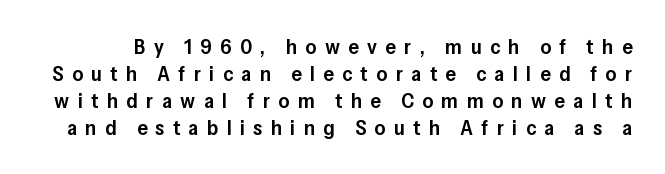
The image shows 21 px text type, upright; set normal line spacing (1.28x), unusually wide letter spacing (+0.4 em), not underlined.
